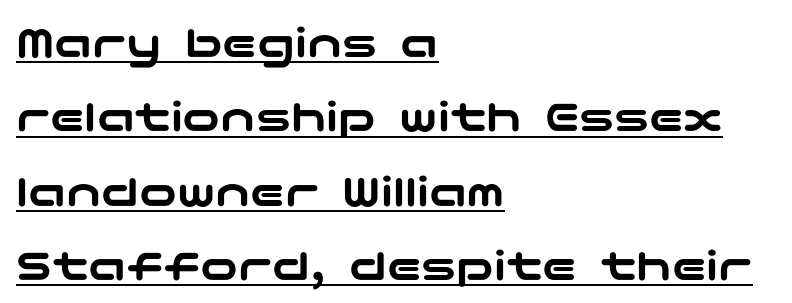
The letterforms sit shoulder to shoulder at normal distance. This is the regular roman posture of the typeface. Check the space under the baseline: a stroke is drawn there. The rendering anchors every line to the left-hand side. The line-height multiplier appears to be the usual default.
